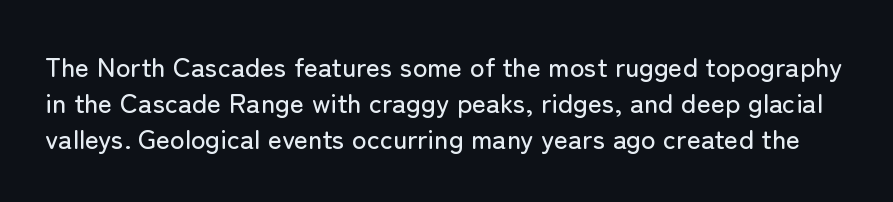
Q: Is the text italic (slanted)? A: No, it is upright.
Q: Is the text underlined? A: No.
Q: Is the spacing between letters normal or unusually wide? A: Normal.
Q: Is the spacing between lines tight, normal or loose? A: Normal.
